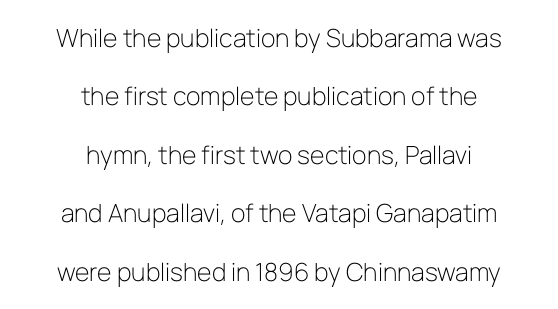
Q: Is the text bold? A: No.
Q: Is the text italic (slanted)? A: No, it is upright.
Q: Is the text underlined? A: No.
Q: How is the paragraph aligned? A: Centered.
Q: Is the spacing between letters normal or unusually wide? A: Normal.
Q: Is the spacing between lines tight, normal or loose? A: Loose.
